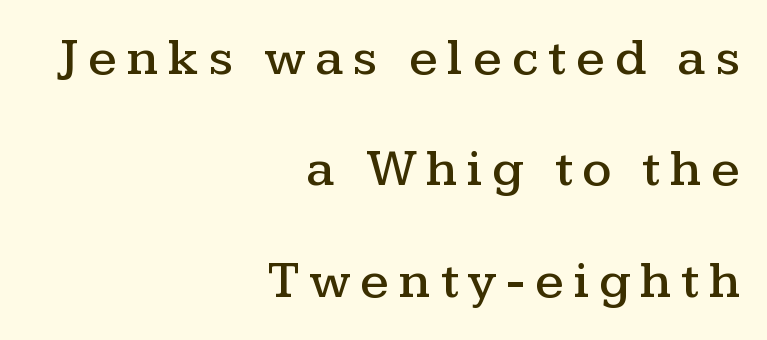
The text block is weighted toward the right margin, trailing off unevenly leftward. Widely set lines give the paragraph a tall, airy silhouette. The lettering holds an erect, upright posture throughout. The face used here is proportionally spaced, like ordinary book or web type. A clean baseline with only descenders dipping below it. In terms of letterform style, serifs are clearly present.
